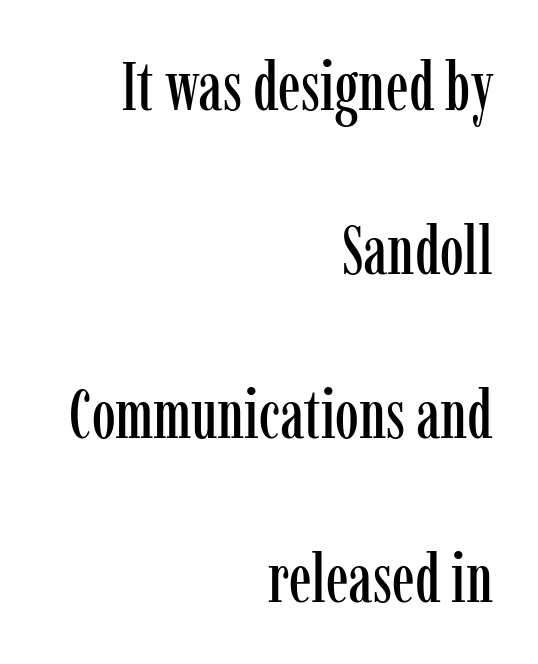
Q: Is the text italic (slanted)? A: No, it is upright.
Q: Is the typeface a serif or a sans-serif typeface? A: Serif.
Q: Is the text underlined? A: No.
Q: How is the paragraph aligned? A: Right-aligned.
Q: Is the spacing between letters normal or unusually wide? A: Normal.
Q: Is the spacing between lines tight, normal or loose? A: Loose.
Q: Width (condensed, normal, or wide)? A: Condensed.
Q: Stroke contrast? A: Low.
Q: x-height? A: Medium.
Q: Monospaced? A: No.
